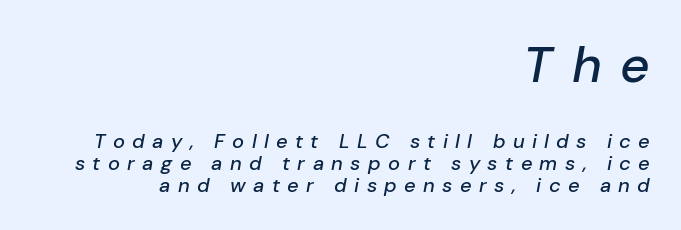
{"italic": "yes", "lean": "right", "slant_degrees": 10, "width": "normal", "stroke_contrast": "low", "x_height": "medium", "monospaced": "no", "underline": "no", "align": "right", "line_spacing": "tight", "line_spacing_ratio": 1.1, "letter_spacing": "wide", "letter_spacing_em": 0.37, "larger_block": "first", "size_ratio": 2.55, "glyph_px": 51}
